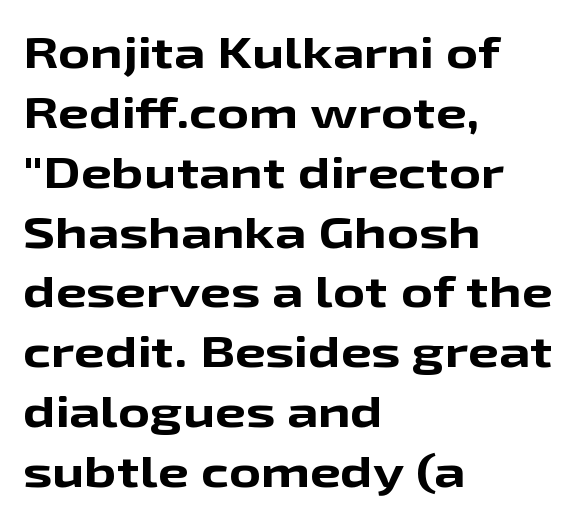
Q: Is the text bold? A: Yes.
Q: Is the text italic (slanted)? A: No, it is upright.
Q: Is the typeface a serif or a sans-serif typeface? A: Sans-serif.
Q: Is the text underlined? A: No.
Q: How is the paragraph aligned? A: Left-aligned.
Q: Is the spacing between letters normal or unusually wide? A: Normal.
Q: Is the spacing between lines tight, normal or loose? A: Normal.
Q: Width (condensed, normal, or wide)? A: Wide.
Q: Stroke contrast? A: Low.
Q: x-height? A: Medium.
Q: Monospaced? A: No.
